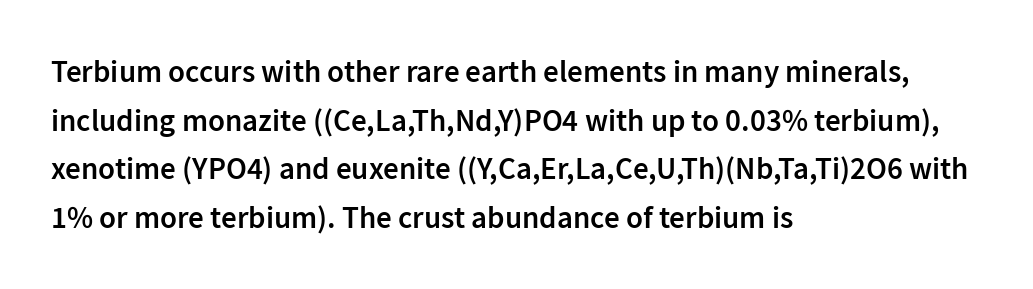
Students, this is semibold: more ink than regular, less than bold. When letters stand straight like this, we call the style roman or upright. The face used here is proportionally spaced, like ordinary book or web type. Nobody touched the tracking dial on this one. Typographically, this falls in the sans-serif category.
